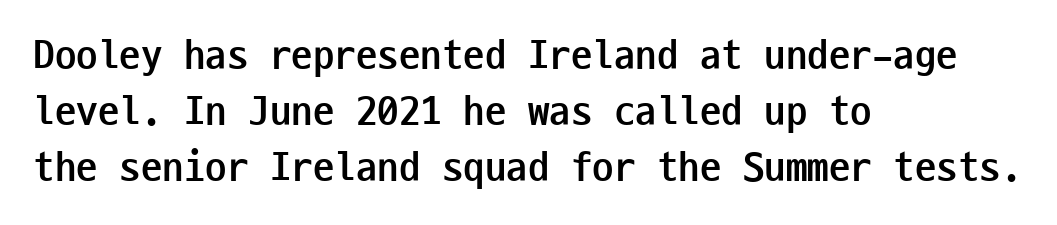
The face used here is a sans, in the tradition of grotesques and geometrics. Notice how descenders clear the ascenders below comfortably — that's standard leading. Quick note: not italic, upright. These words are printed bold, with thick strokes throughout. The space beneath each line is pristine and unruled.
